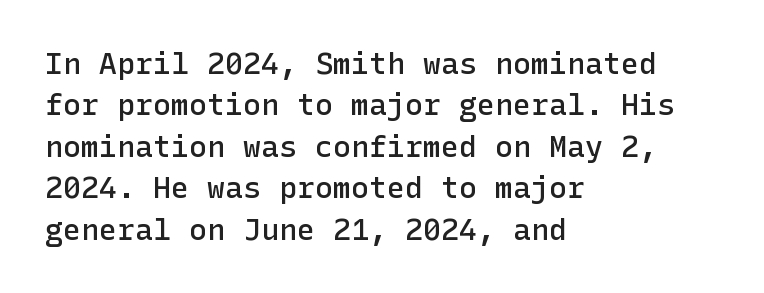
The image shows 30 px semibold sans-serif type, upright; set left-aligned, normal line spacing (1.38x), normal letter spacing, not underlined; low stroke contrast and a medium x-height.
